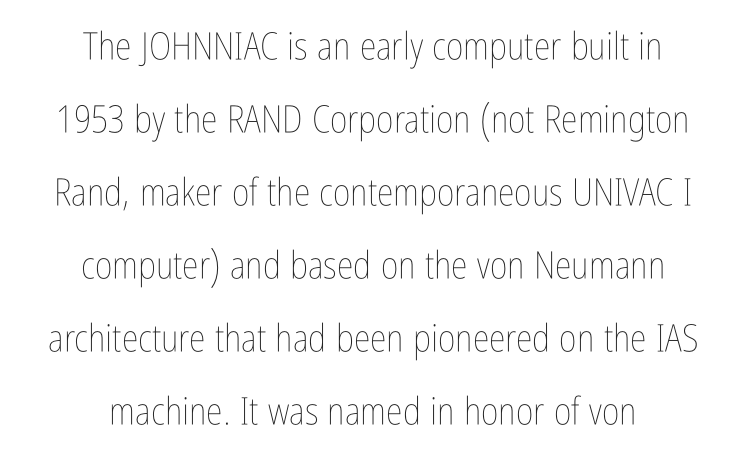
The image shows 38 px thin, condensed type, upright; set centered, loose line spacing (1.92x), normal letter spacing, not underlined; low stroke contrast and a medium x-height.
